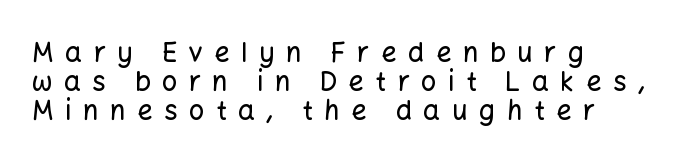
In terms of posture, this sample is upright. Spacing between characters has been opened up far beyond the box default. Does the leading feel generous? Not at all — it's pinched. The setting favours the left margin, as ordinary paragraphs usually do.
